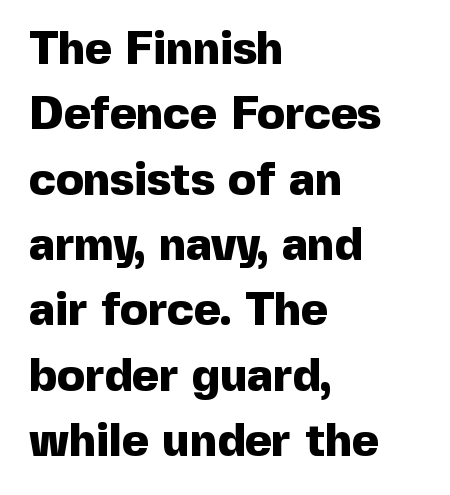
Q: Is the text bold? A: Yes.
Q: Is the text italic (slanted)? A: No, it is upright.
Q: Is the typeface a serif or a sans-serif typeface? A: Sans-serif.
Q: Is the text underlined? A: No.
Q: How is the paragraph aligned? A: Left-aligned.
Q: Is the spacing between letters normal or unusually wide? A: Normal.
Q: Is the spacing between lines tight, normal or loose? A: Normal.
Q: Width (condensed, normal, or wide)? A: Normal.
Q: x-height? A: Medium.
Q: Monospaced? A: No.
